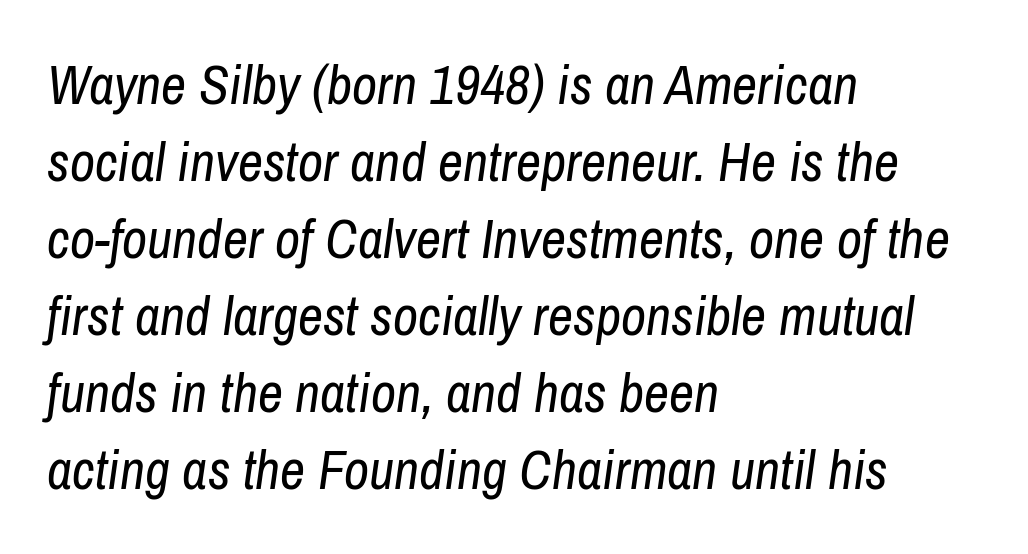
Q: Is the text bold? A: No.
Q: Is the text italic (slanted)? A: Yes, it leans right by about 8 degrees.
Q: Is the text underlined? A: No.
Q: How is the paragraph aligned? A: Left-aligned.
Q: Is the spacing between letters normal or unusually wide? A: Normal.
Q: Is the spacing between lines tight, normal or loose? A: Normal.
Q: Width (condensed, normal, or wide)? A: Condensed.
Q: Stroke contrast? A: Low.
Q: x-height? A: Medium.
Q: Monospaced? A: No.
